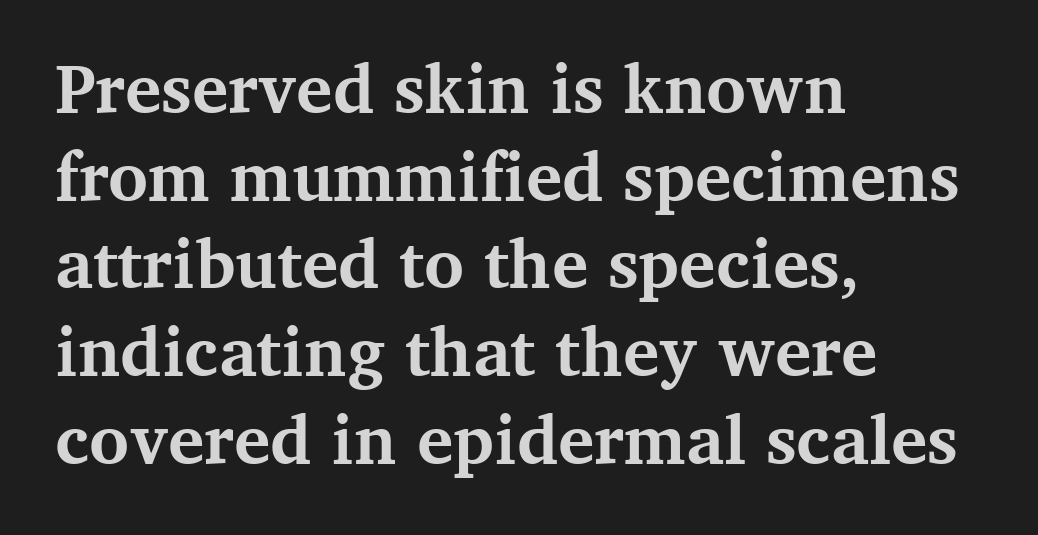
The image shows 68 px bold serif type, upright; set left-aligned, normal line spacing (1.29x), normal letter spacing, not underlined; medium stroke contrast and a medium x-height.
